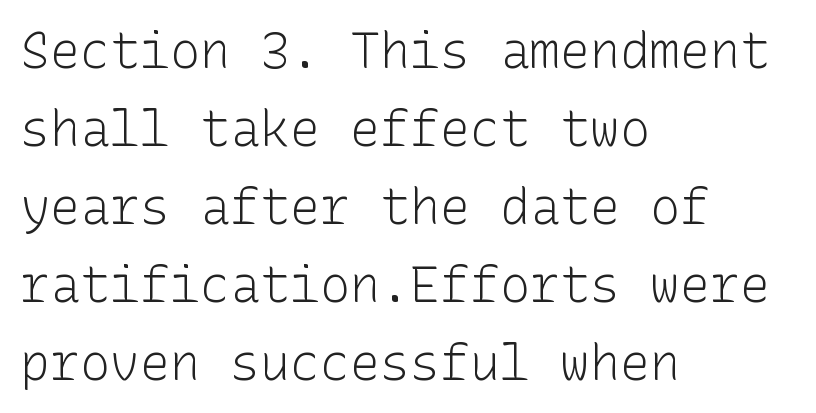
{"serif": "no", "italic": "no", "bold": "no", "weight": "light", "width": "normal", "stroke_contrast": "low", "x_height": "medium", "underline": "no", "align": "left", "line_spacing": "normal", "line_spacing_ratio": 1.56, "letter_spacing": "normal", "letter_spacing_em": 0.0, "glyph_px": 50}
